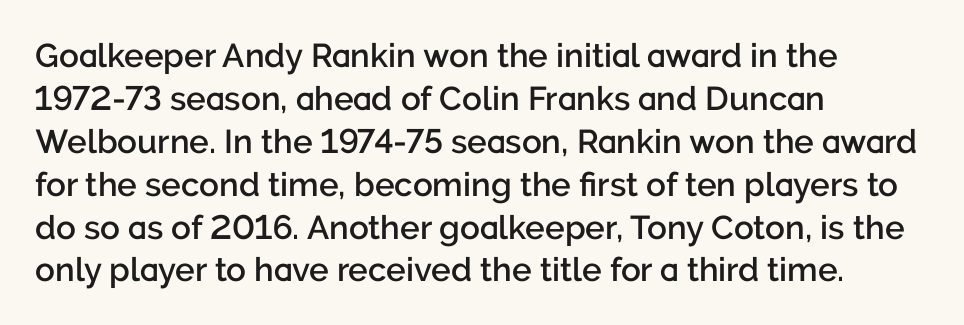
The letterforms sit shoulder to shoulder at normal distance. What weight is shown? A semibold, between regular and bold. Plain, unruled lines of type. The compositor pushed each line to the left boundary.
